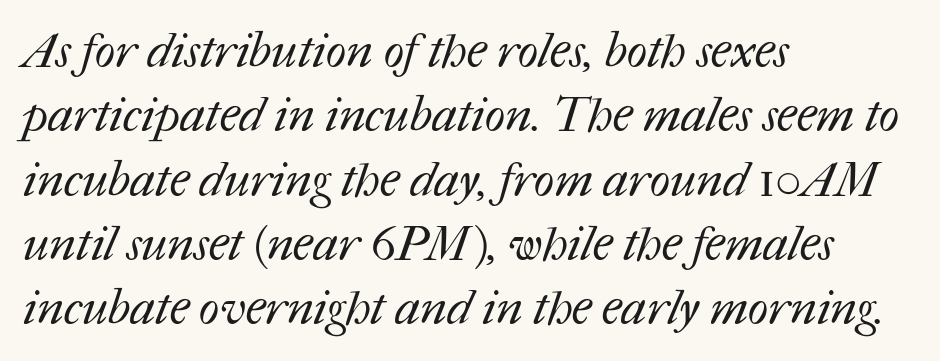
Q: Is the text bold? A: No.
Q: Is the text underlined? A: No.
Q: How is the paragraph aligned? A: Left-aligned.
Q: Is the spacing between letters normal or unusually wide? A: Normal.
Q: Is the spacing between lines tight, normal or loose? A: Normal.
Q: Width (condensed, normal, or wide)? A: Normal.
Q: Stroke contrast? A: Medium.
Q: x-height? A: Medium.
Q: Monospaced? A: No.
